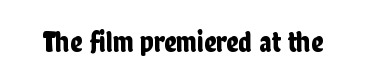
Q: Is the text italic (slanted)? A: No, it is upright.
Q: Is the typeface a serif or a sans-serif typeface? A: Sans-serif.
Q: Is the text underlined? A: No.
Q: Is the spacing between letters normal or unusually wide? A: Normal.
Q: Width (condensed, normal, or wide)? A: Condensed.
Q: Stroke contrast? A: Low.
Q: x-height? A: Medium.
Q: Monospaced? A: No.
